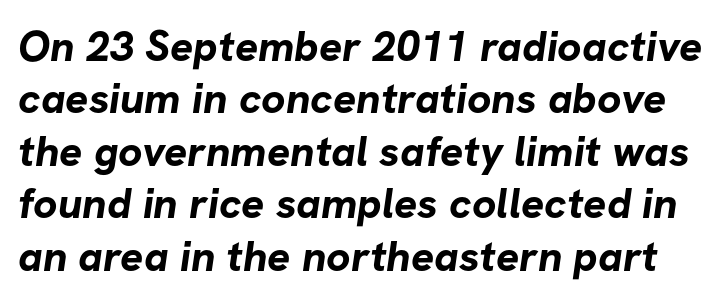
The image shows 43 px bold sans-serif type; set line spacing 1.22x, normal letter spacing, not underlined; low stroke contrast and a medium x-height.
